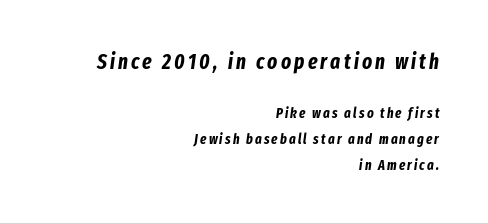
The image shows 21 px bold type, italic (leaning right); set right-aligned, line spacing 1.84x, not underlined; the first (top) block is 1.5x larger.
